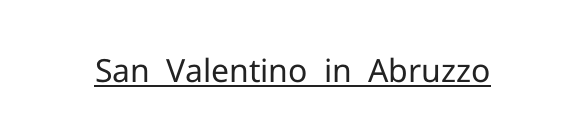
Has an underline been added? It has. I'd call this a sans setting — the letters go barefoot. No italicization has been applied; the sample stays upright. The typesetting does not lean heavy: it is not bold. You could call the tracking neutral — neither tight nor loose.
